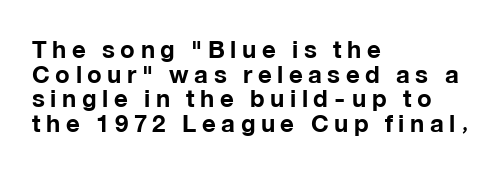
The image shows 24 px bold type, upright; set left-aligned, tight line spacing (1.03x), unusually wide letter spacing (+0.23 em), not underlined.
